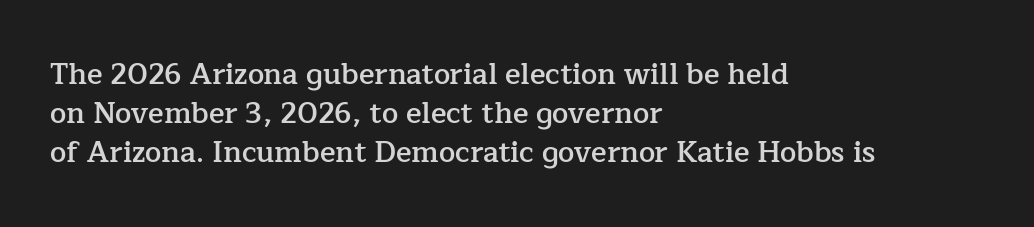
{"serif": "yes", "italic": "no", "bold": "semi", "weight": "semibold", "width": "normal", "stroke_contrast": "low", "x_height": "medium", "monospaced": "no", "underline": "no", "align": "left", "line_spacing": "normal", "line_spacing_ratio": 1.34, "letter_spacing": "normal", "letter_spacing_em": 0.0, "glyph_px": 29}
